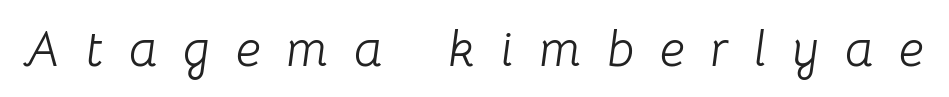
{"italic": "yes", "lean": "right", "slant_degrees": 8, "bold": "no", "weight": "light", "width": "normal", "stroke_contrast": "low", "x_height": "medium", "monospaced": "no", "underline": "no", "letter_spacing": "wide", "letter_spacing_em": 0.5, "glyph_px": 51}
